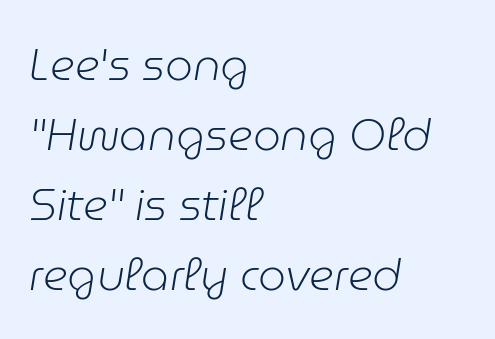
The image shows 44 px light type, italic (leaning right); set left-aligned, normal line spacing (1.59x), normal letter spacing, not underlined; low stroke contrast and a medium x-height.
